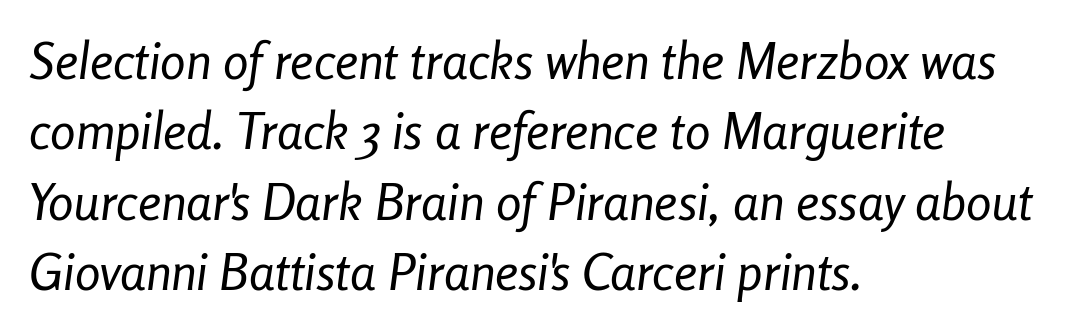
Q: Is the text bold? A: No.
Q: Is the text italic (slanted)? A: Yes, it leans right by about 8 degrees.
Q: Is the text underlined? A: No.
Q: How is the paragraph aligned? A: Left-aligned.
Q: Is the spacing between letters normal or unusually wide? A: Normal.
Q: Is the spacing between lines tight, normal or loose? A: Normal.
Q: Width (condensed, normal, or wide)? A: Condensed.
Q: Stroke contrast? A: Low.
Q: x-height? A: Medium.
Q: Monospaced? A: No.
